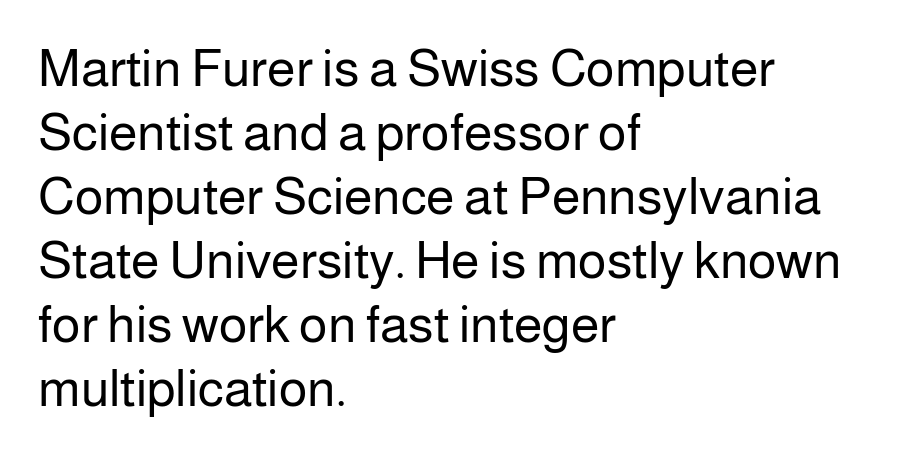
The image shows 52 px regular-weight sans-serif type, upright; set left-aligned, line spacing 1.23x, normal letter spacing, not underlined; low stroke contrast and a medium x-height.
